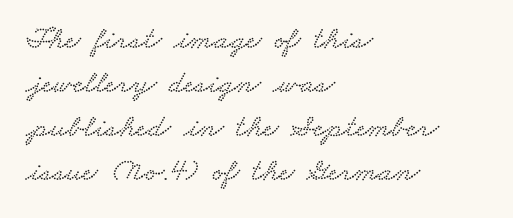
{"serif": "yes", "width": "wide", "stroke_contrast": "low", "x_height": "small", "monospaced": "no", "underline": "no", "align": "left", "line_spacing": "normal", "line_spacing_ratio": 1.38, "letter_spacing": "normal", "letter_spacing_em": 0.0, "glyph_px": 32}
